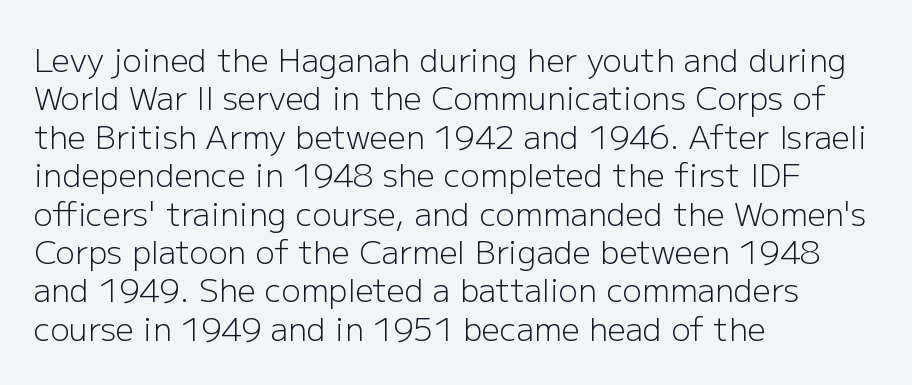
Q: Is the text bold? A: No.
Q: Is the text italic (slanted)? A: No, it is upright.
Q: Is the typeface a serif or a sans-serif typeface? A: Sans-serif.
Q: Is the text underlined? A: No.
Q: How is the paragraph aligned? A: Left-aligned.
Q: Is the spacing between letters normal or unusually wide? A: Normal.
Q: Width (condensed, normal, or wide)? A: Normal.
Q: Stroke contrast? A: Low.
Q: x-height? A: Medium.
Q: Monospaced? A: No.
